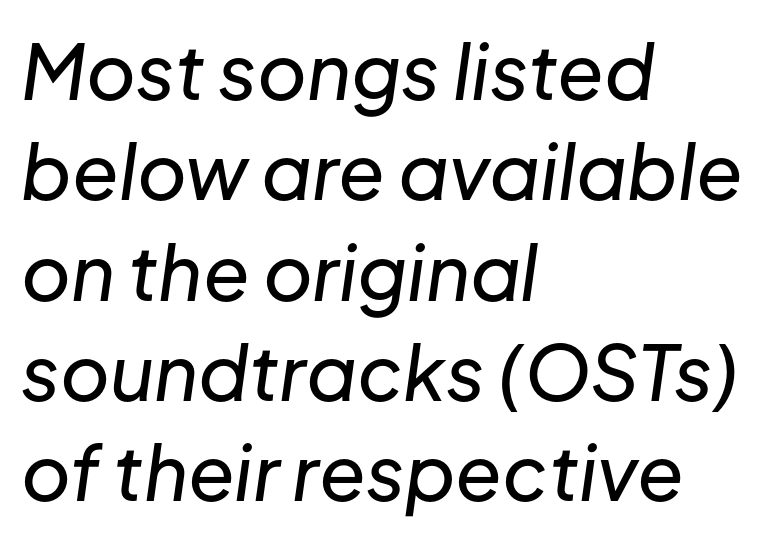
{"italic": "yes", "lean": "right", "slant_degrees": 8, "width": "normal", "stroke_contrast": "low", "x_height": "medium", "monospaced": "no", "underline": "no", "align": "left", "line_spacing": "normal", "line_spacing_ratio": 1.32, "letter_spacing": "normal", "letter_spacing_em": 0.0, "glyph_px": 76}
